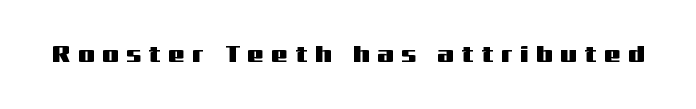
{"italic": "no", "underline": "no", "letter_spacing": "wide", "letter_spacing_em": 0.34, "glyph_px": 23}
